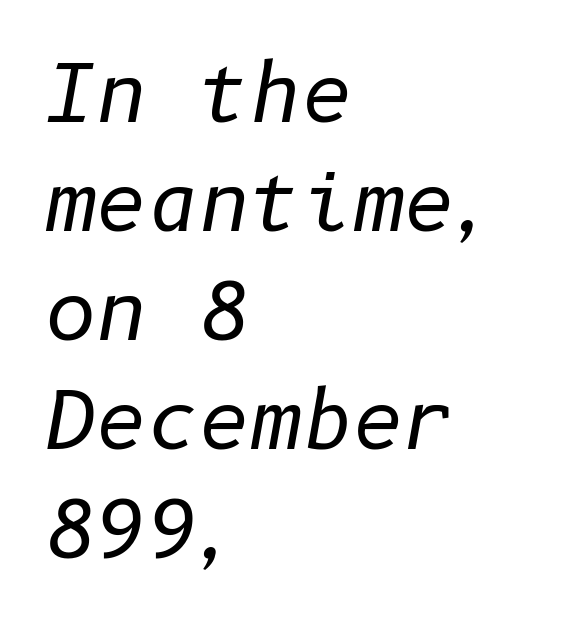
Q: Is the text bold? A: No.
Q: Is the text italic (slanted)? A: Yes, it leans right by about 10 degrees.
Q: Is the text underlined? A: No.
Q: How is the paragraph aligned? A: Left-aligned.
Q: Is the spacing between letters normal or unusually wide? A: Normal.
Q: Is the spacing between lines tight, normal or loose? A: Normal.
Q: Width (condensed, normal, or wide)? A: Normal.
Q: Stroke contrast? A: Low.
Q: x-height? A: Medium.
